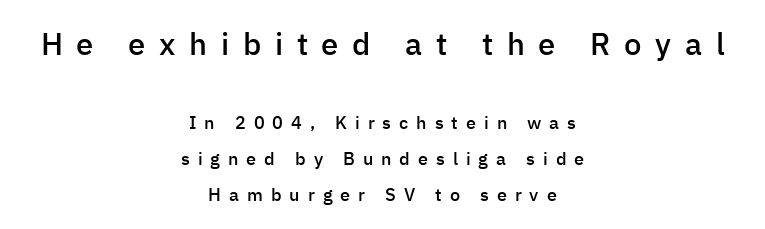
The image shows 31 px semibold sans-serif type, upright; set centered, loose line spacing (2.0x), unusually wide letter spacing (+0.44 em), not underlined; the first (top) block is 1.72x larger; low stroke contrast and a medium x-height.
